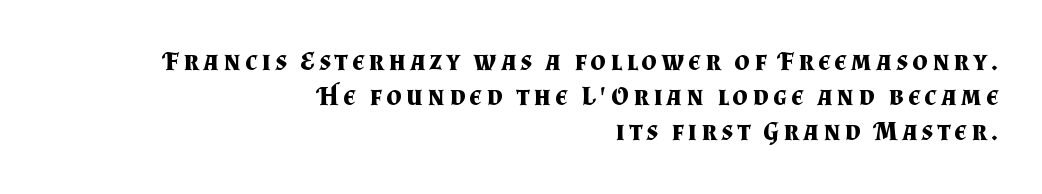
The image shows 27 px bold type, upright; set right-aligned, normal line spacing (1.29x), not underlined.
